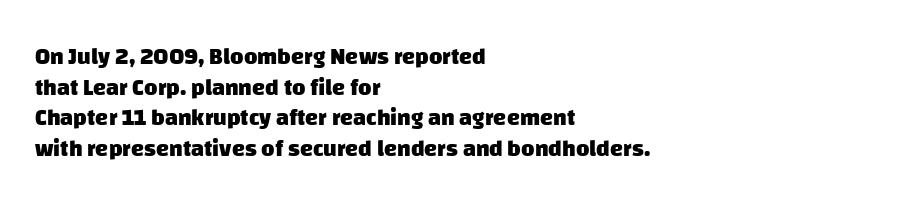
The designer left line spacing at the default. What stands out about the letter spacing? Nothing — it is the standard amount. The rendering uses a bold face; every stroke is thick and dark. Casual observation: everything's shoved over to the left. The foot of each line stays bare and open.
